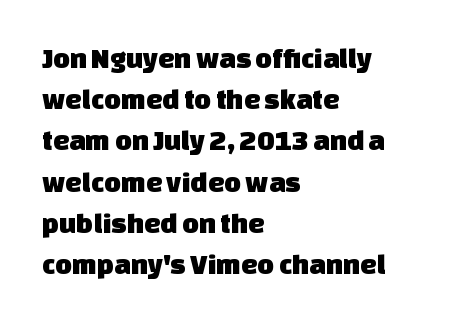
Q: Is the typeface a serif or a sans-serif typeface? A: Sans-serif.
Q: Is the text underlined? A: No.
Q: How is the paragraph aligned? A: Left-aligned.
Q: Is the spacing between letters normal or unusually wide? A: Normal.
Q: Is the spacing between lines tight, normal or loose? A: Normal.
Q: Width (condensed, normal, or wide)? A: Normal.
Q: Stroke contrast? A: Low.
Q: x-height? A: Large.
Q: Monospaced? A: No.
